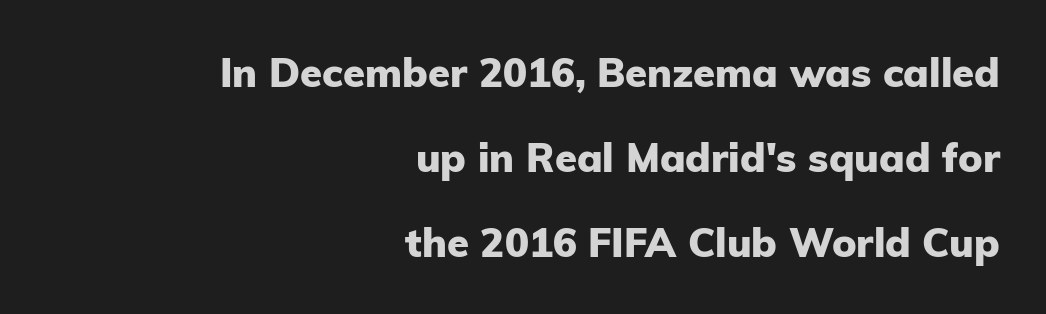
The image shows 40 px heavy sans-serif type, upright; set right-aligned, loose line spacing (2.13x), normal letter spacing, not underlined; low stroke contrast and a medium x-height.
